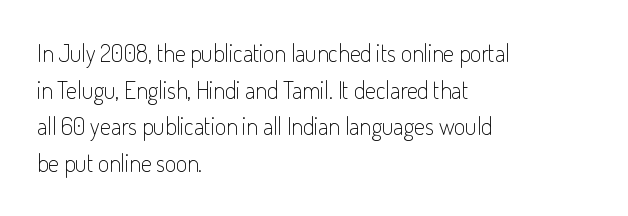
Q: Is the text bold? A: No.
Q: Is the text italic (slanted)? A: No, it is upright.
Q: Is the text underlined? A: No.
Q: How is the paragraph aligned? A: Left-aligned.
Q: Is the spacing between letters normal or unusually wide? A: Normal.
Q: Is the spacing between lines tight, normal or loose? A: Normal.
